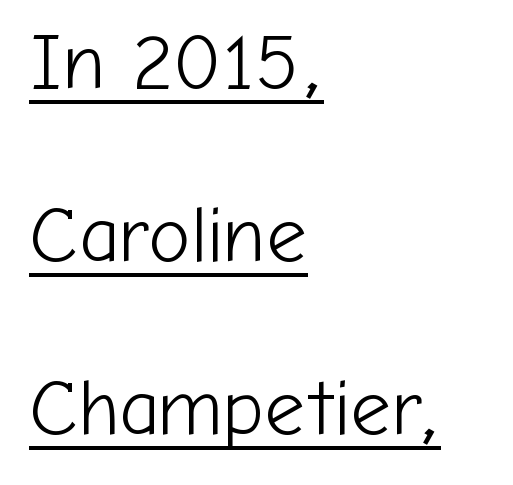
Baseline-to-baseline distance is far greater than the letter height. All the whitespace from short lines collects on the right. The face used here is proportionally spaced, like ordinary book or web type. Each line of the rendering has a horizontal stroke beneath the glyphs. The strokes are not fattened; the text isn't bold.
